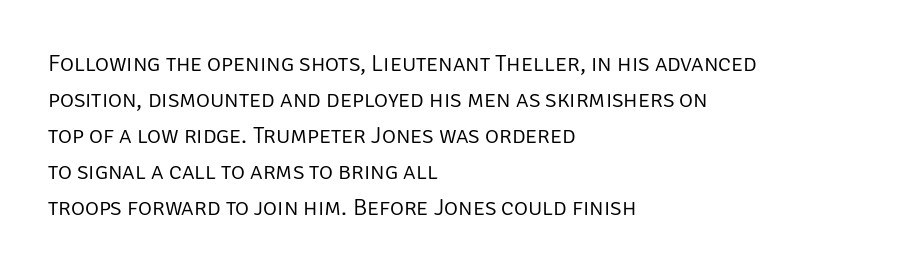
There is no visible air inserted between adjacent glyphs. The rendering anchors every line to the left-hand side. Counters stay open thanks to moderate or lighter strokes. Is there much room between lines? A standard amount, neither cramped nor airy. Type without underlining.
